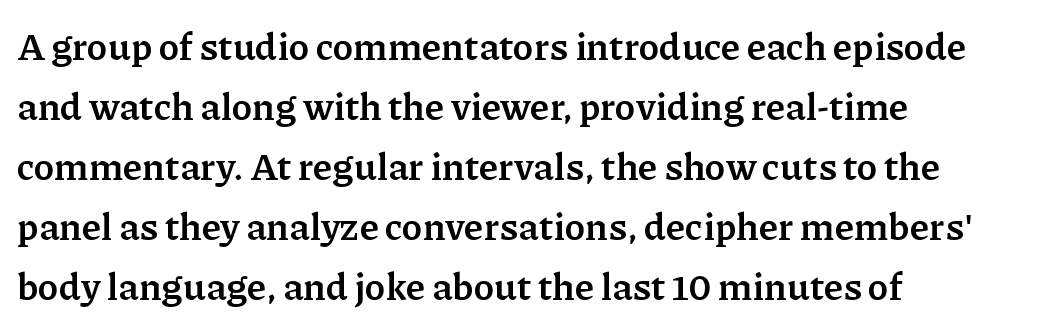
{"serif": "yes", "italic": "no", "bold": "yes", "weight": "semibold", "width": "normal", "stroke_contrast": "low", "x_height": "medium", "monospaced": "no", "underline": "no", "align": "left", "line_spacing": "normal", "line_spacing_ratio": 1.58, "letter_spacing": "normal", "letter_spacing_em": 0.0, "glyph_px": 38}
